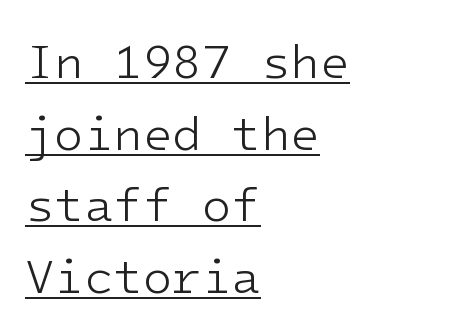
{"serif": "no", "italic": "no", "bold": "no", "weight": "light", "width": "normal", "stroke_contrast": "low", "x_height": "medium", "underline": "yes", "align": "left", "line_spacing": "normal", "line_spacing_ratio": 1.49, "letter_spacing": "normal", "letter_spacing_em": 0.0, "glyph_px": 48}
